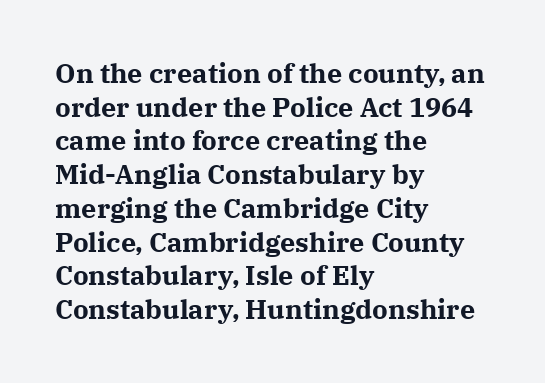
Its strokes are broad and dark, the hallmark of bold type. It's the straight-up-and-down kind of type. Regular leading. Caption: standard tracking, unaltered.
